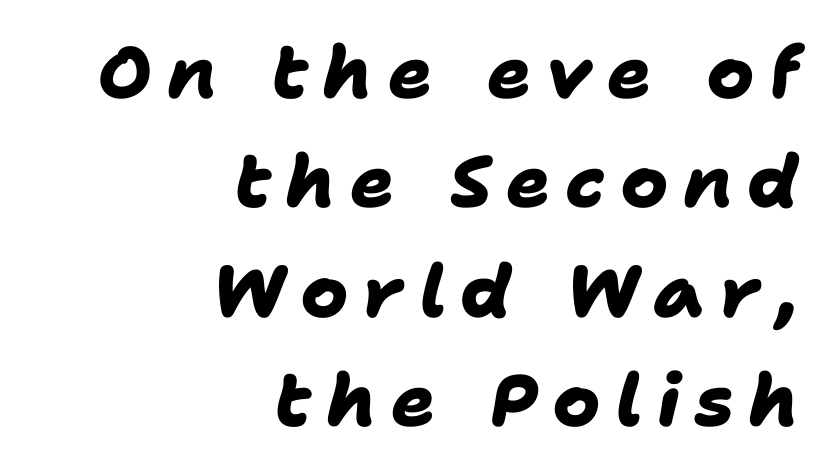
{"serif": "no", "bold": "yes", "weight": "heavy", "width": "normal", "stroke_contrast": "low", "x_height": "medium", "monospaced": "no", "underline": "no", "align": "right", "line_spacing": "normal", "line_spacing_ratio": 1.5, "letter_spacing": "wide", "letter_spacing_em": 0.2, "glyph_px": 73}
